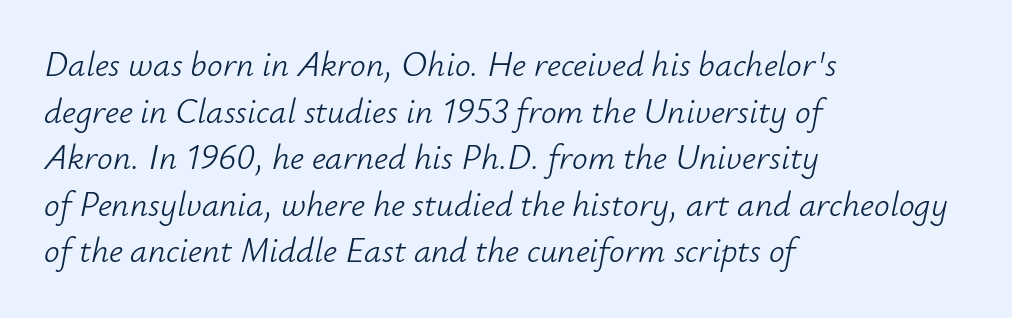
{"italic": "yes", "lean": "right", "slant_degrees": 12, "bold": "no", "weight": "light", "width": "normal", "stroke_contrast": "low", "x_height": "small", "monospaced": "no", "underline": "no", "align": "left", "line_spacing": "normal", "line_spacing_ratio": 1.33, "letter_spacing": "normal", "letter_spacing_em": 0.0, "glyph_px": 35}
